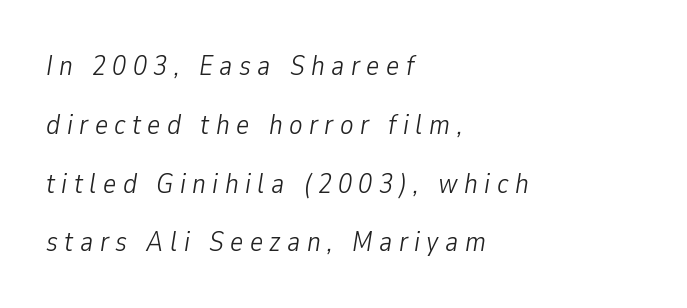
Q: Is the text bold? A: No.
Q: Is the text italic (slanted)? A: Yes, it leans right by about 9 degrees.
Q: Is the text underlined? A: No.
Q: How is the paragraph aligned? A: Left-aligned.
Q: Is the spacing between letters normal or unusually wide? A: Unusually wide.
Q: Is the spacing between lines tight, normal or loose? A: Loose.
Q: Width (condensed, normal, or wide)? A: Condensed.
Q: Stroke contrast? A: Low.
Q: x-height? A: Medium.
Q: Monospaced? A: No.
